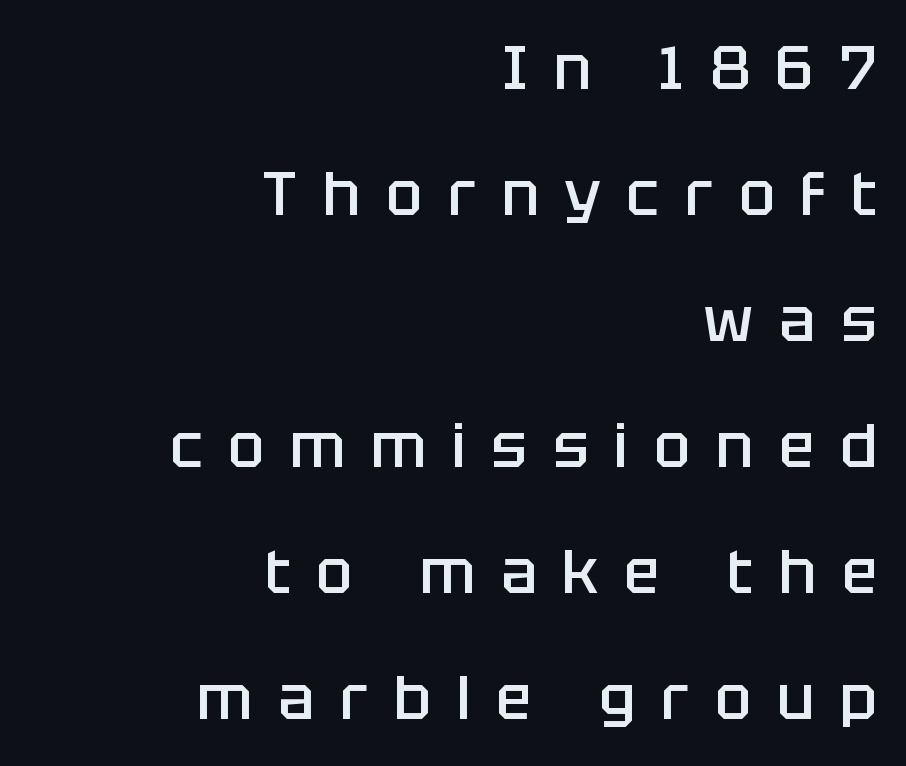
The image shows 60 px semibold sans-serif type, upright; set right-aligned, loose line spacing (2.1x), unusually wide letter spacing (+0.43 em), not underlined; low stroke contrast and a large x-height.
